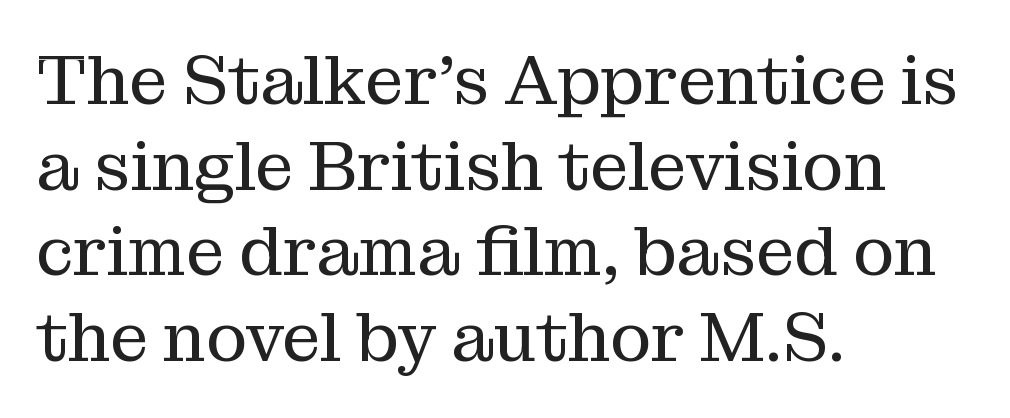
{"serif": "yes", "italic": "no", "bold": "no", "weight": "regular", "width": "normal", "stroke_contrast": "medium", "x_height": "medium", "monospaced": "no", "underline": "no", "align": "left", "line_spacing_ratio": 1.24, "letter_spacing": "normal", "letter_spacing_em": 0.0, "glyph_px": 69}
